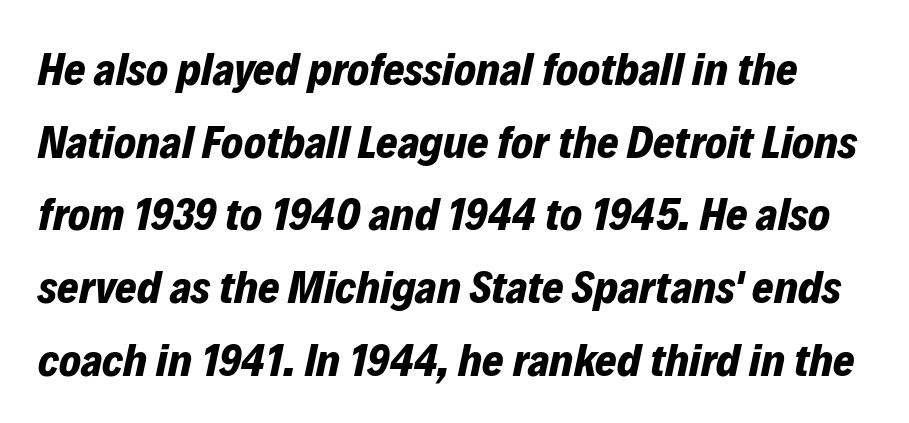
Q: Is the text bold? A: Yes.
Q: Is the text italic (slanted)? A: Yes, it leans right by about 12 degrees.
Q: Is the text underlined? A: No.
Q: Is the spacing between letters normal or unusually wide? A: Normal.
Q: Is the spacing between lines tight, normal or loose? A: Normal.
Q: Width (condensed, normal, or wide)? A: Normal.
Q: Stroke contrast? A: Low.
Q: x-height? A: Medium.
Q: Monospaced? A: No.
